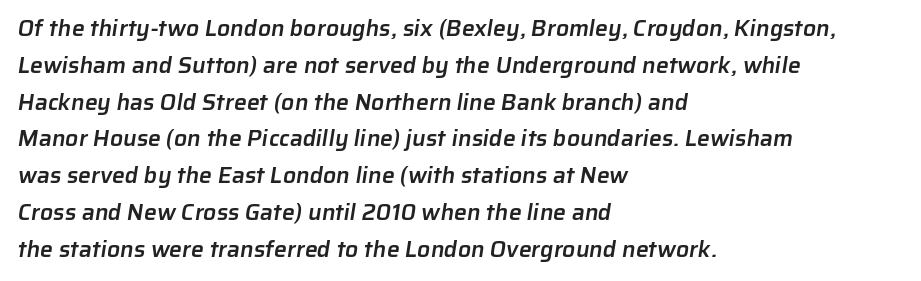
{"bold": "semi", "underline": "no", "align": "left", "line_spacing": "normal", "line_spacing_ratio": 1.6, "letter_spacing": "normal", "letter_spacing_em": 0.0, "glyph_px": 23}
